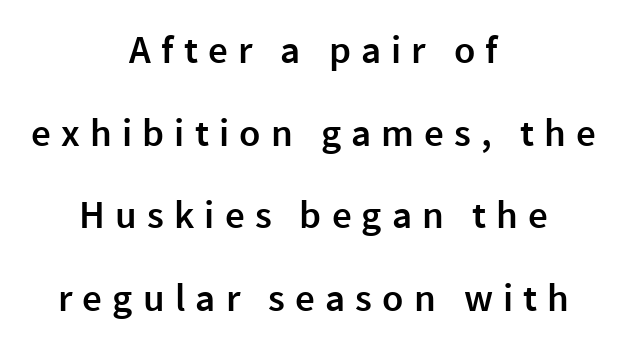
Q: Is the text bold? A: Semi-bold.
Q: Is the text italic (slanted)? A: No, it is upright.
Q: Is the typeface a serif or a sans-serif typeface? A: Sans-serif.
Q: Is the text underlined? A: No.
Q: How is the paragraph aligned? A: Centered.
Q: Is the spacing between letters normal or unusually wide? A: Unusually wide.
Q: Is the spacing between lines tight, normal or loose? A: Loose.
Q: Width (condensed, normal, or wide)? A: Normal.
Q: x-height? A: Medium.
Q: Monospaced? A: No.
